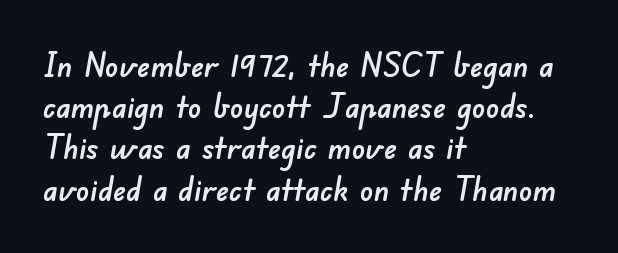
Q: Is the typeface a serif or a sans-serif typeface? A: Sans-serif.
Q: Is the text underlined? A: No.
Q: How is the paragraph aligned? A: Left-aligned.
Q: Is the spacing between letters normal or unusually wide? A: Normal.
Q: Is the spacing between lines tight, normal or loose? A: Normal.
Q: Width (condensed, normal, or wide)? A: Normal.
Q: Stroke contrast? A: Low.
Q: x-height? A: Small.
Q: Monospaced? A: No.
